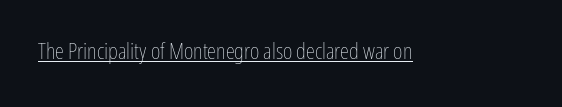
Q: Is the text bold? A: No.
Q: Is the text italic (slanted)? A: No, it is upright.
Q: Is the text underlined? A: Yes.
Q: Is the spacing between letters normal or unusually wide? A: Normal.
